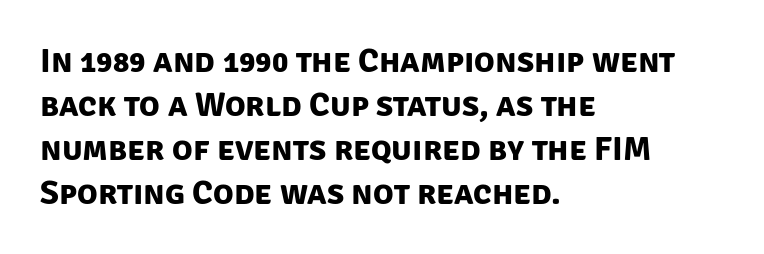
{"serif": "no", "bold": "yes", "weight": "bold", "width": "normal", "stroke_contrast": "low", "x_height": "large", "monospaced": "no", "underline": "no", "align": "left", "line_spacing": "normal", "line_spacing_ratio": 1.29, "letter_spacing": "normal", "letter_spacing_em": 0.0, "glyph_px": 34}
